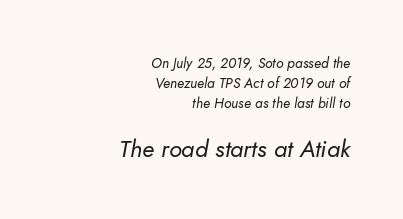
Stem width sits at or under what a default text font uses. Size contrast runs from small at the top to large at the bottom. The specimen reads as italic at a glance. Which margin do the lines hug? The right one — the left edge is uneven.
